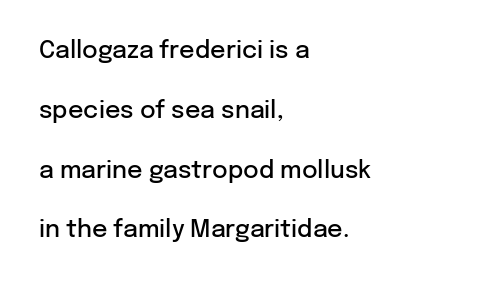
Every stem runs plumb, perpendicular to the baseline. Nobody drew a line under any word here. The rag falls on the right side of this text block. Between one letter and the next there's only the usual sliver of space. Weight check: semibold — heavier than regular, not quite bold.
